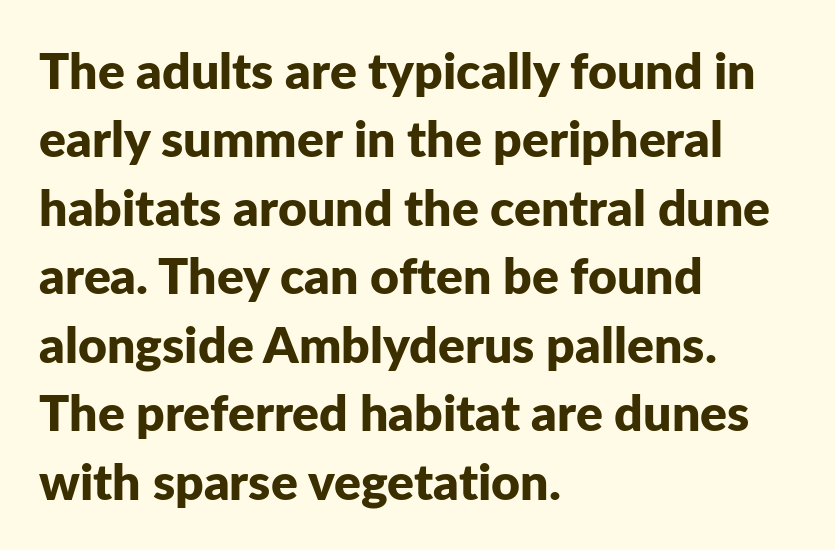
The image shows 50 px bold sans-serif type, upright; set left-aligned, normal line spacing (1.37x), normal letter spacing, not underlined; low stroke contrast and a medium x-height.
